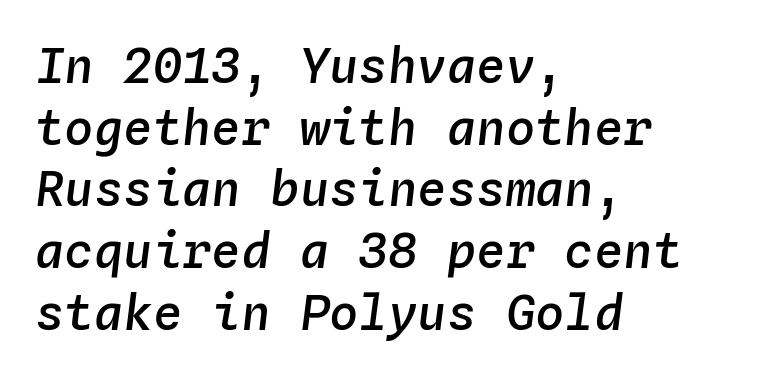
The type is set solid horizontally, with unmodified tracking. Line starts are locked; line ends wander. Compared with an ordinary text face, these strokes are moderately heavier — a semibold. Would a proofreader flag this as italicized? Yes.
